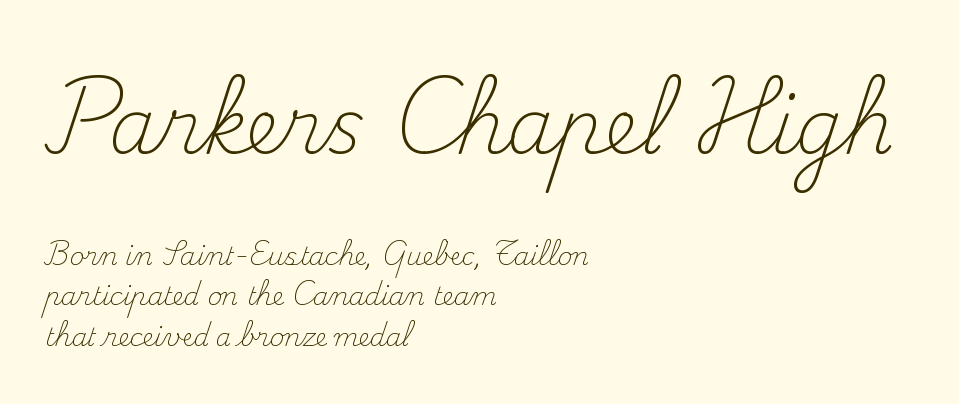
This sample keeps an unexceptional amount of space between lines. Looks like regular typesetting: each glyph gets only the width it needs. Font category for this specimen: serif. Here the glyphs are tracked normally, forming tight word shapes.
